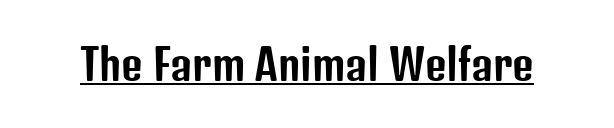
Q: Is the text italic (slanted)? A: No, it is upright.
Q: Is the typeface a serif or a sans-serif typeface? A: Sans-serif.
Q: Is the text underlined? A: Yes.
Q: Is the spacing between letters normal or unusually wide? A: Normal.
Q: Width (condensed, normal, or wide)? A: Condensed.
Q: Stroke contrast? A: Low.
Q: x-height? A: Medium.
Q: Monospaced? A: No.
